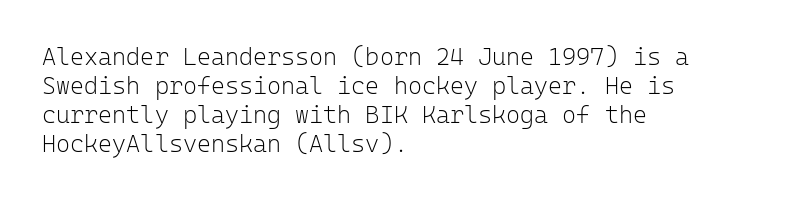
The strokes carry an ordinary text weight at most. Default kerning and tracking; the words read as compact shapes. The gap between lines stays unmarked. Does the lettering tilt? It doesn't — this is upright.
